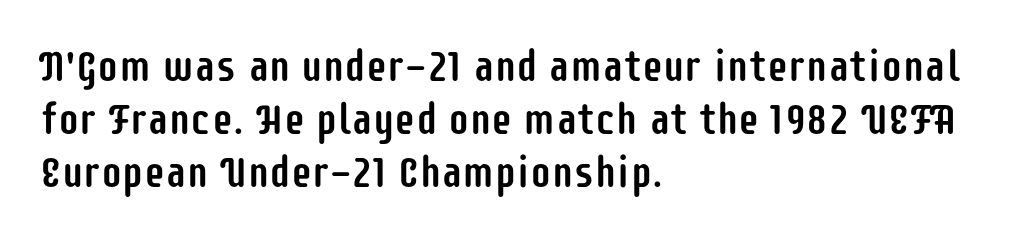
Rule under the text: the space is simply empty. Short note: letters normally spaced. Every character sits straight up, as roman type does. The ragged edge is on the right, which tells us the setting is flush left. Think of a printed novel: that variable character pitch is what you see here. Nope, no serifs anywhere on these letters.
